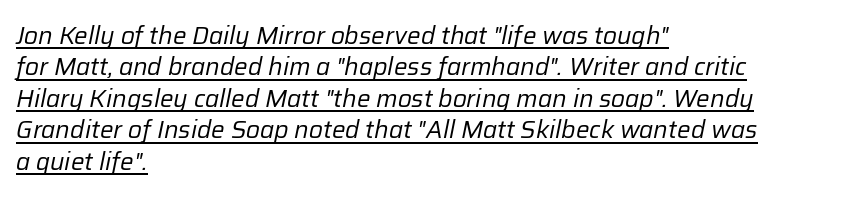
Q: Is the text bold? A: No.
Q: Is the text italic (slanted)? A: Yes, it leans right by about 12 degrees.
Q: Is the text underlined? A: Yes.
Q: How is the paragraph aligned? A: Left-aligned.
Q: Is the spacing between letters normal or unusually wide? A: Normal.
Q: Is the spacing between lines tight, normal or loose? A: Normal.
